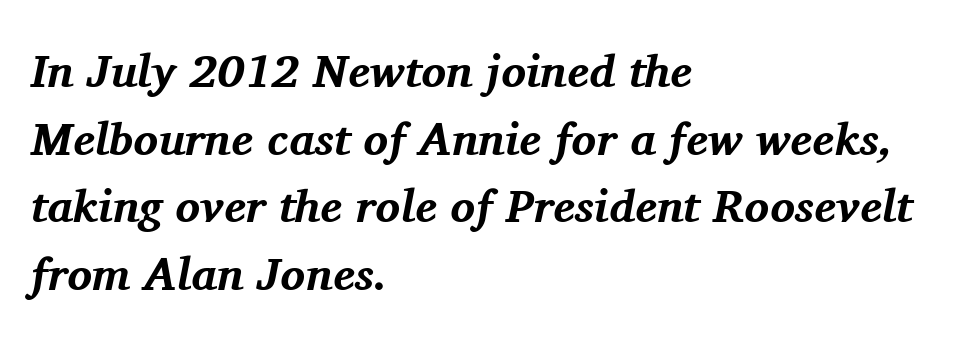
The image shows 46 px bold serif type, italic (leaning right); set left-aligned, normal line spacing (1.47x), normal letter spacing, not underlined; medium stroke contrast and a medium x-height.
